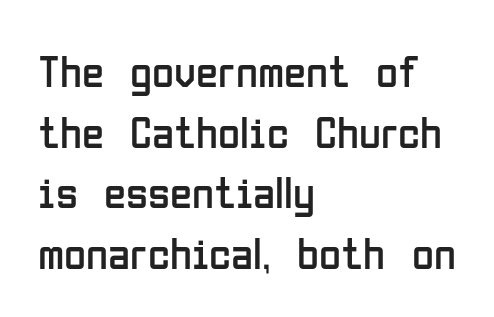
The lettering stays uniformly vertical, giving the passage a roman look. Any mark beneath the type? The region is blank. Think of a printed novel: that variable character pitch is what you see here. The weight tops out at a normal text grade.
